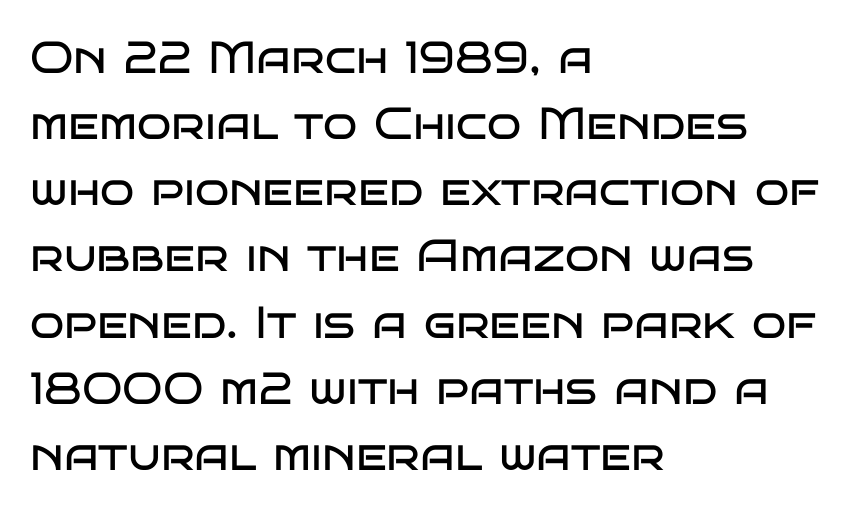
Q: Is the text bold? A: No.
Q: Is the text italic (slanted)? A: No, it is upright.
Q: Is the typeface a serif or a sans-serif typeface? A: Sans-serif.
Q: Is the text underlined? A: No.
Q: How is the paragraph aligned? A: Left-aligned.
Q: Is the spacing between letters normal or unusually wide? A: Normal.
Q: Is the spacing between lines tight, normal or loose? A: Normal.
Q: Width (condensed, normal, or wide)? A: Wide.
Q: Stroke contrast? A: Low.
Q: x-height? A: Large.
Q: Monospaced? A: No.
